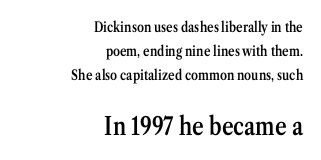
{"italic": "no", "bold": "semi", "underline": "no", "align": "right", "line_spacing_ratio": 1.71, "letter_spacing": "normal", "letter_spacing_em": 0.0, "larger_block": "second", "size_ratio": 1.79, "glyph_px": 25}
